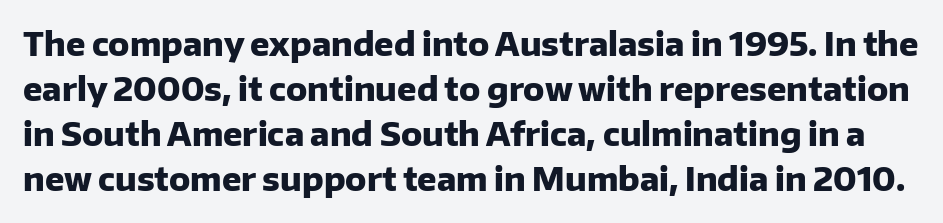
Q: Is the text bold? A: Yes.
Q: Is the text italic (slanted)? A: No, it is upright.
Q: Is the typeface a serif or a sans-serif typeface? A: Sans-serif.
Q: Is the text underlined? A: No.
Q: Is the spacing between letters normal or unusually wide? A: Normal.
Q: Is the spacing between lines tight, normal or loose? A: Normal.
Q: Width (condensed, normal, or wide)? A: Normal.
Q: Stroke contrast? A: Low.
Q: x-height? A: Medium.
Q: Monospaced? A: No.
